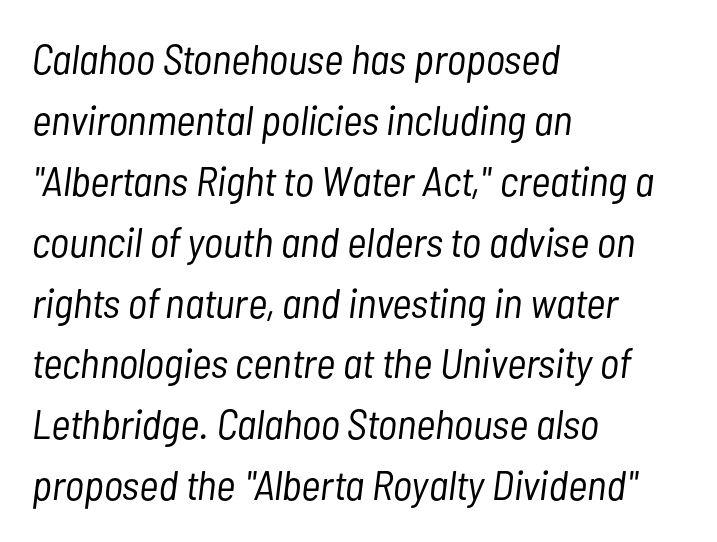
The image shows 42 px light, condensed type, italic (leaning right); set left-aligned, normal line spacing (1.45x), normal letter spacing, not underlined; low stroke contrast and a medium x-height.
